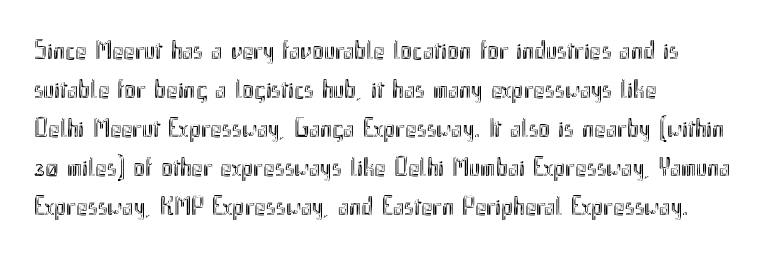
This block has exactly the height ordinary leading produces. The specimen reads as upright at a glance. Letters rest on an invisible, unmarked baseline. Compared with typical body copy, the letter spacing here is the same.
